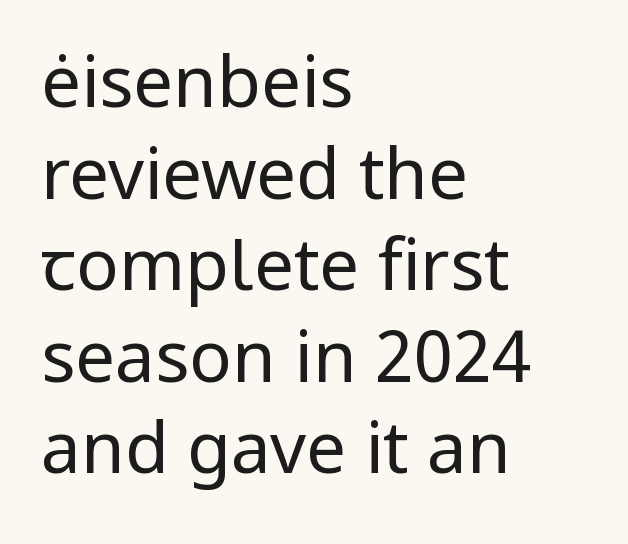
Q: Is the text bold? A: No.
Q: Is the text italic (slanted)? A: No, it is upright.
Q: Is the typeface a serif or a sans-serif typeface? A: Sans-serif.
Q: Is the text underlined? A: No.
Q: How is the paragraph aligned? A: Left-aligned.
Q: Is the spacing between letters normal or unusually wide? A: Normal.
Q: Is the spacing between lines tight, normal or loose? A: Normal.
Q: Width (condensed, normal, or wide)? A: Normal.
Q: Stroke contrast? A: Low.
Q: x-height? A: Medium.
Q: Monospaced? A: No.
